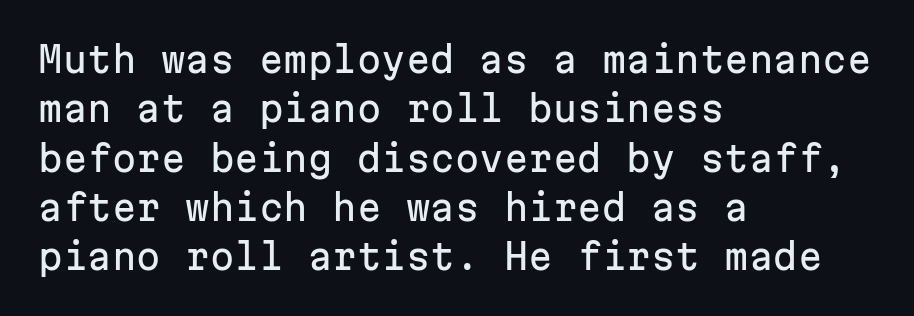
Q: Is the text italic (slanted)? A: No, it is upright.
Q: Is the typeface a serif or a sans-serif typeface? A: Sans-serif.
Q: Is the text underlined? A: No.
Q: How is the paragraph aligned? A: Left-aligned.
Q: Is the spacing between letters normal or unusually wide? A: Normal.
Q: Is the spacing between lines tight, normal or loose? A: Normal.
Q: Width (condensed, normal, or wide)? A: Normal.
Q: Stroke contrast? A: Low.
Q: x-height? A: Medium.
Q: Monospaced? A: Yes.
